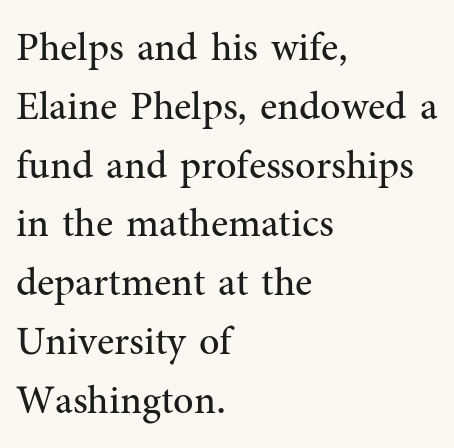
The rendering keeps characters at their native spacing. Unlike italic type, these characters show no tilt at all. This sample has the flowing, uneven cadence of proportional lettering. Think standard paragraph weight, or any step lighter than that. Does the leading feel generous? No, just average.
